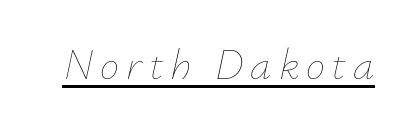
The image shows 43 px thin type, italic (leaning right); set underlined; low stroke contrast and a small x-height.
